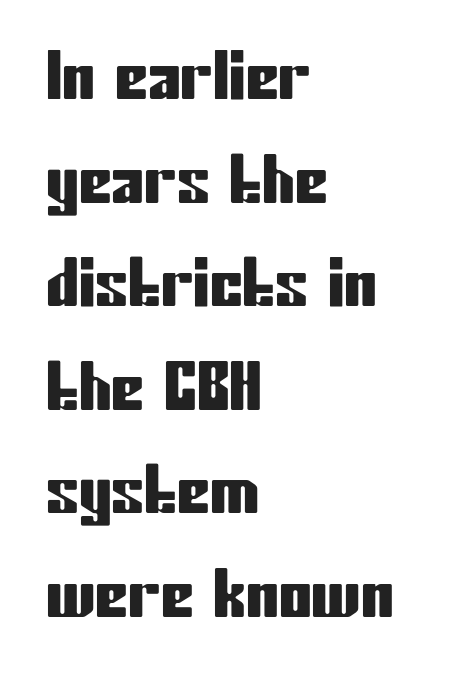
{"serif": "no", "italic": "no", "width": "condensed", "stroke_contrast": "low", "x_height": "medium", "monospaced": "no", "underline": "no", "align": "left", "line_spacing": "normal", "line_spacing_ratio": 1.57, "letter_spacing": "normal", "letter_spacing_em": 0.0, "glyph_px": 66}
